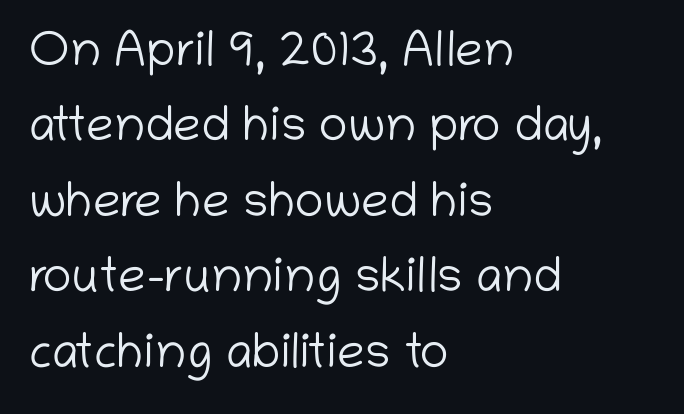
The axis of the letterforms is exactly vertical. Stem width sits at or under what a default text font uses. Normally led — the rows are evenly, conventionally spaced. These lines are composed in type without serifs. Nobody touched the tracking dial on this one.
